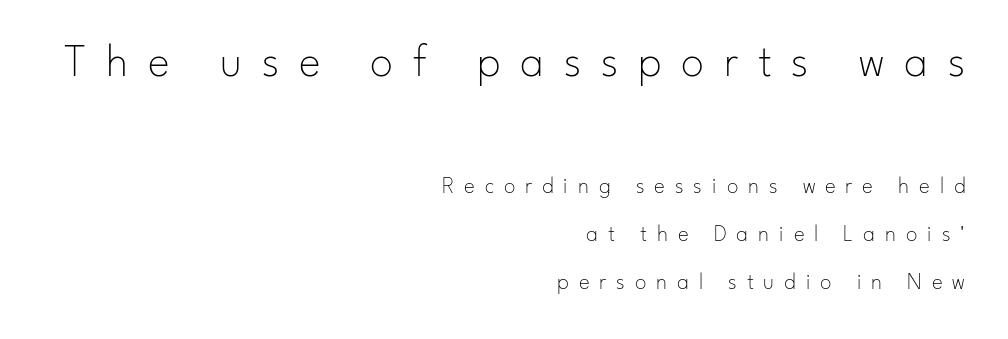
Heft: none added — not bold. Characters remain perfectly vertical along every line. The tracking reads as deliberately expanded to a designer's eye. You could not count columns in this text — the font is proportionally spaced. A typesetter would label this face a sans.
